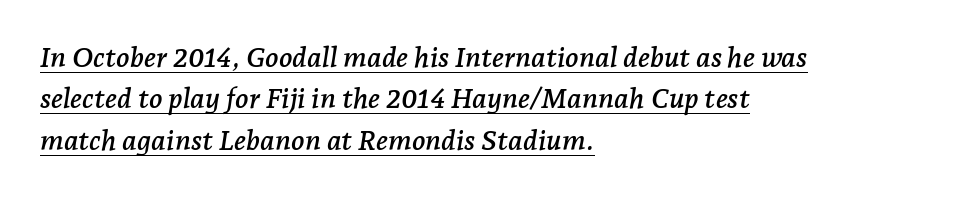
The image shows 28 px serif type, italic (leaning right); set left-aligned, normal line spacing (1.48x), normal letter spacing, underlined; low stroke contrast and a medium x-height.
